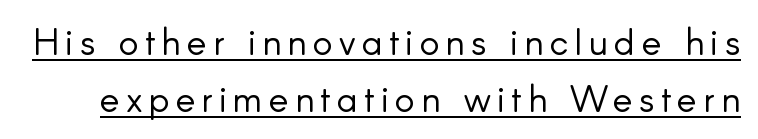
{"serif": "no", "italic": "no", "bold": "no", "weight": "light", "width": "normal", "stroke_contrast": "low", "x_height": "small", "monospaced": "no", "underline": "yes", "line_spacing": "normal", "line_spacing_ratio": 1.55, "glyph_px": 37}
